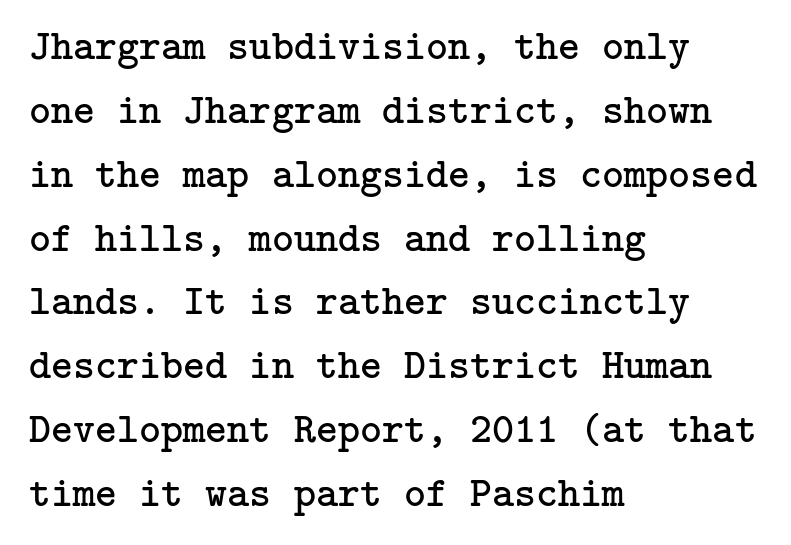
The image shows 42 px regular-weight serif type, upright; set left-aligned, normal line spacing (1.52x), normal letter spacing, not underlined; low stroke contrast and a medium x-height.
